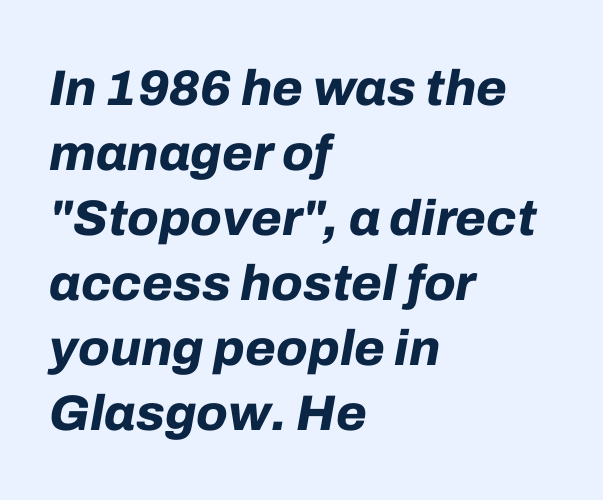
The image shows 50 px bold type, italic (leaning right); set left-aligned, normal line spacing (1.3x), normal letter spacing, not underlined; low stroke contrast and a medium x-height.
